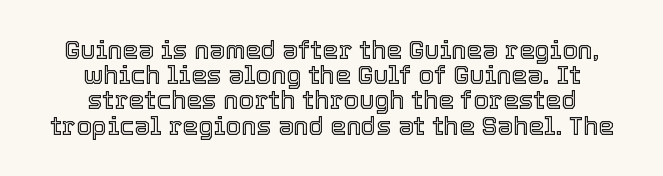
Q: Is the text italic (slanted)? A: No, it is upright.
Q: Is the text underlined? A: No.
Q: How is the paragraph aligned? A: Centered.
Q: Is the spacing between letters normal or unusually wide? A: Normal.
Q: Is the spacing between lines tight, normal or loose? A: Tight.
